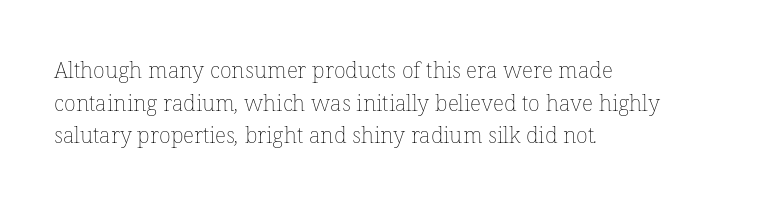
{"bold": "no", "underline": "no", "align": "left", "line_spacing": "normal", "line_spacing_ratio": 1.48, "letter_spacing": "normal", "letter_spacing_em": 0.0, "glyph_px": 22}
